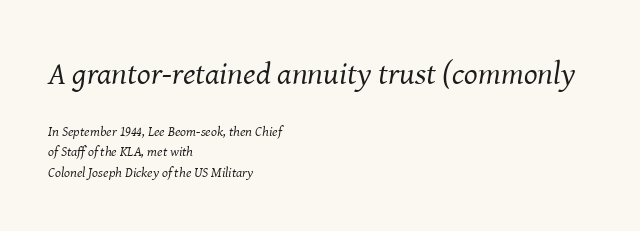
Q: Is the text bold? A: No.
Q: Is the text italic (slanted)? A: Yes, it leans right by about 8 degrees.
Q: Is the typeface a serif or a sans-serif typeface? A: Serif.
Q: Is the text underlined? A: No.
Q: How is the paragraph aligned? A: Left-aligned.
Q: Is the spacing between letters normal or unusually wide? A: Normal.
Q: Is the spacing between lines tight, normal or loose? A: Normal.
Q: Which block of text is set in a larger size, the first (top) or the second (bottom)? A: The first (top) one.
Q: Width (condensed, normal, or wide)? A: Normal.
Q: Stroke contrast? A: Medium.
Q: x-height? A: Medium.
Q: Monospaced? A: No.
